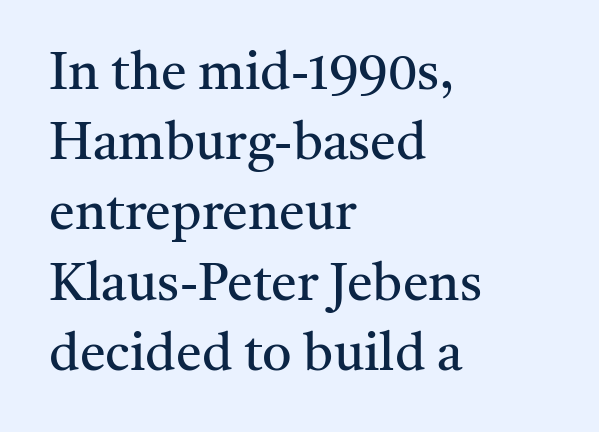
Is this a fixed-width face? No — the glyphs have proportional, varying widths. These lines are composed in type with serifs. Weight: regular or lighter. Line beginnings align vertically; line endings do not.
